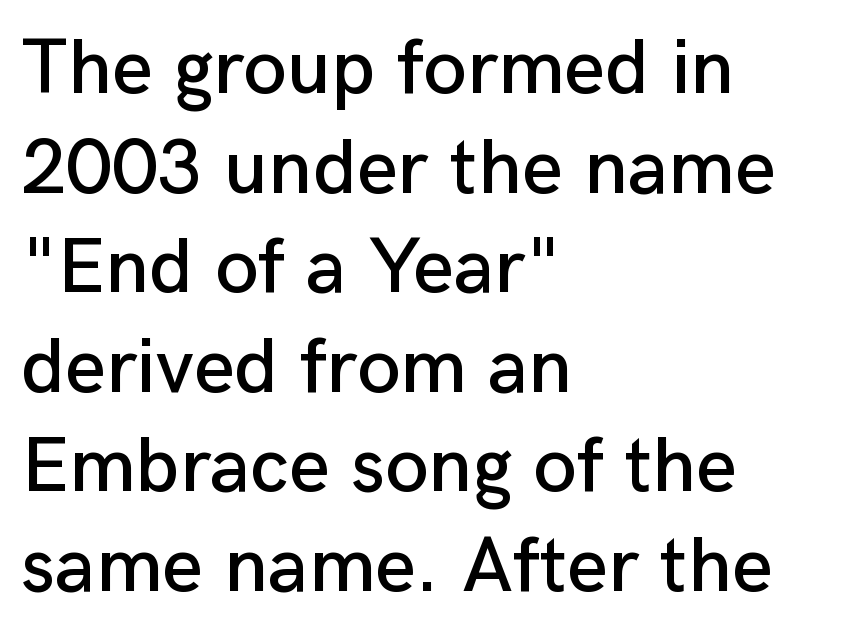
Tall strokes in this sample are plumb rather than angled. This sample keeps an unexceptional amount of space between lines. Lines of text with bare space underneath. Each letter's strokes conclude bluntly, with no projecting serifs.
